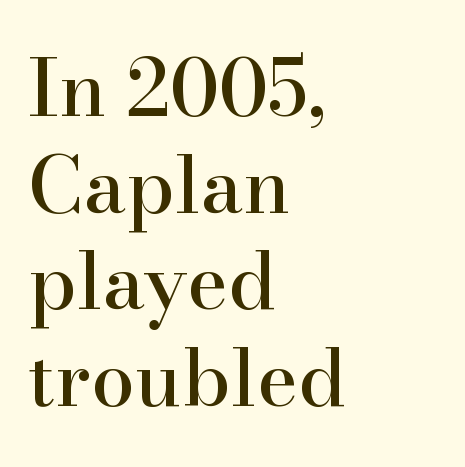
Q: Is the text italic (slanted)? A: No, it is upright.
Q: Is the typeface a serif or a sans-serif typeface? A: Serif.
Q: Is the text underlined? A: No.
Q: How is the paragraph aligned? A: Left-aligned.
Q: Is the spacing between letters normal or unusually wide? A: Normal.
Q: Width (condensed, normal, or wide)? A: Normal.
Q: Stroke contrast? A: High.
Q: x-height? A: Small.
Q: Monospaced? A: No.
